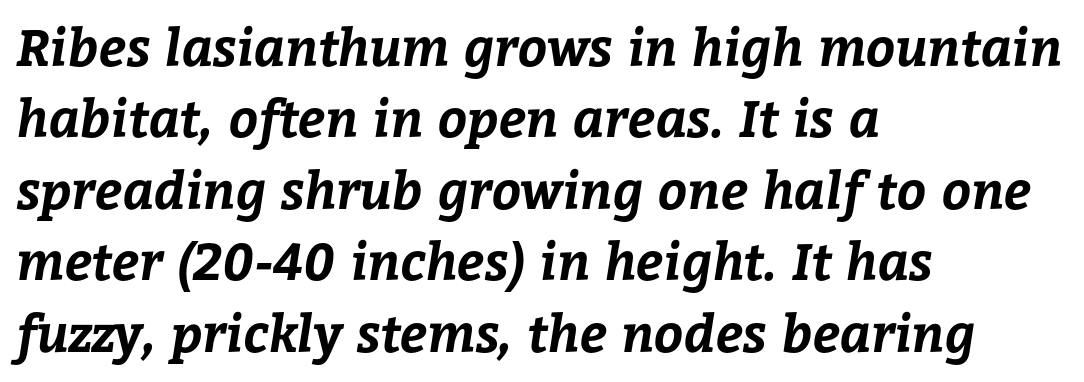
{"bold": "yes", "weight": "bold", "width": "normal", "stroke_contrast": "low", "x_height": "medium", "monospaced": "no", "underline": "no", "align": "left", "line_spacing": "normal", "line_spacing_ratio": 1.4, "letter_spacing": "normal", "letter_spacing_em": 0.0, "glyph_px": 51}
